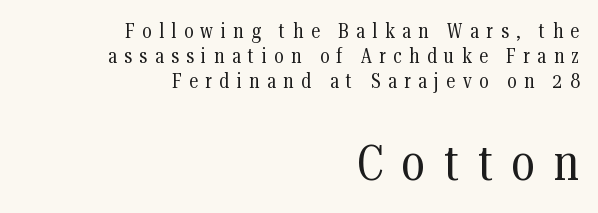
The image shows 50 px regular-weight, condensed serif type, upright; set right-aligned, line spacing 1.24x, unusually wide letter spacing (+0.38 em), not underlined; the second (bottom) block is 2.5x larger; medium stroke contrast and a medium x-height.
